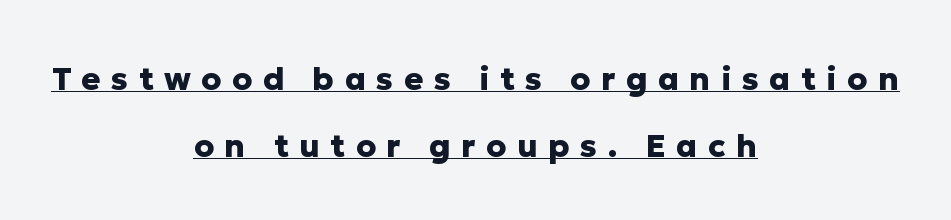
{"serif": "no", "italic": "no", "bold": "yes", "weight": "heavy", "width": "normal", "stroke_contrast": "low", "x_height": "medium", "monospaced": "no", "underline": "yes", "align": "center", "line_spacing": "loose", "line_spacing_ratio": 2.08, "letter_spacing": "wide", "letter_spacing_em": 0.33, "glyph_px": 32}
